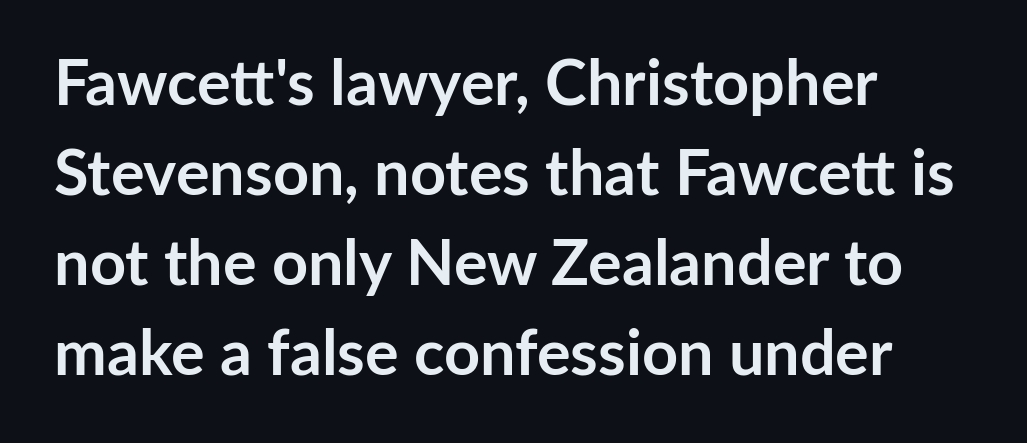
The image shows 63 px semibold sans-serif type, upright; set left-aligned, normal line spacing (1.43x), normal letter spacing, not underlined; low stroke contrast and a medium x-height.
